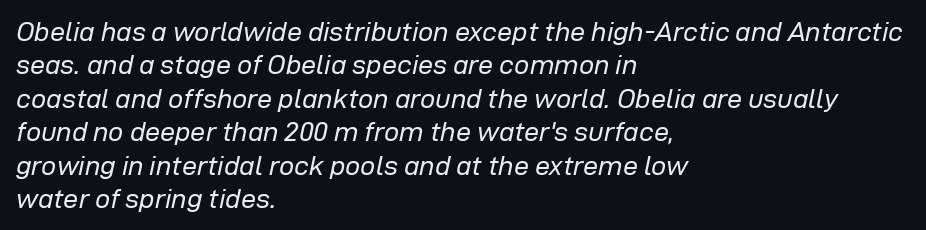
{"italic": "yes", "lean": "right", "slant_degrees": 12, "bold": "no", "underline": "no", "align": "left", "line_spacing_ratio": 1.24, "letter_spacing": "normal", "letter_spacing_em": 0.0, "glyph_px": 27}
